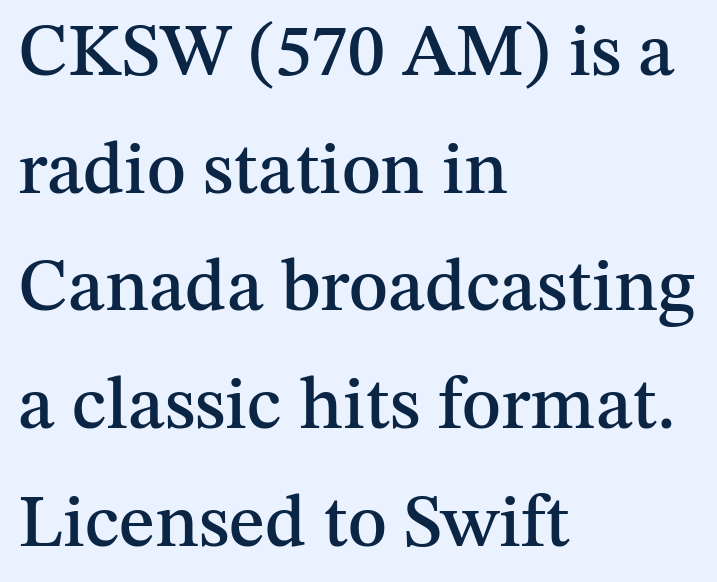
The image shows 74 px serif type, upright; set left-aligned, normal line spacing (1.59x), normal letter spacing, not underlined; medium stroke contrast and a medium x-height.
